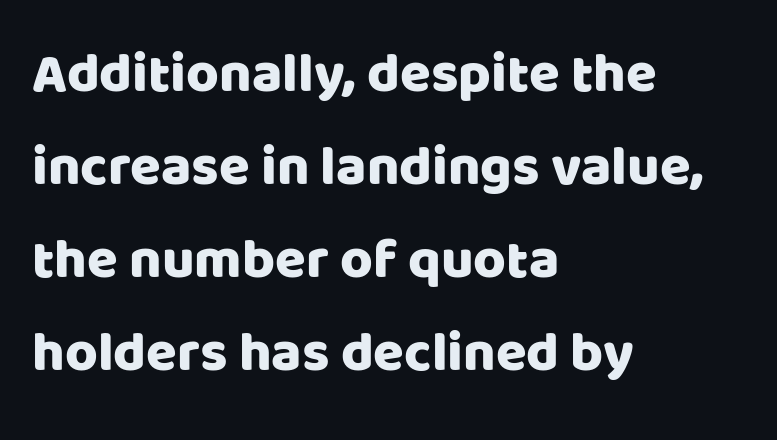
The image shows 56 px sans-serif type, upright; set left-aligned, normal line spacing (1.66x), normal letter spacing, not underlined; low stroke contrast and a large x-height.
